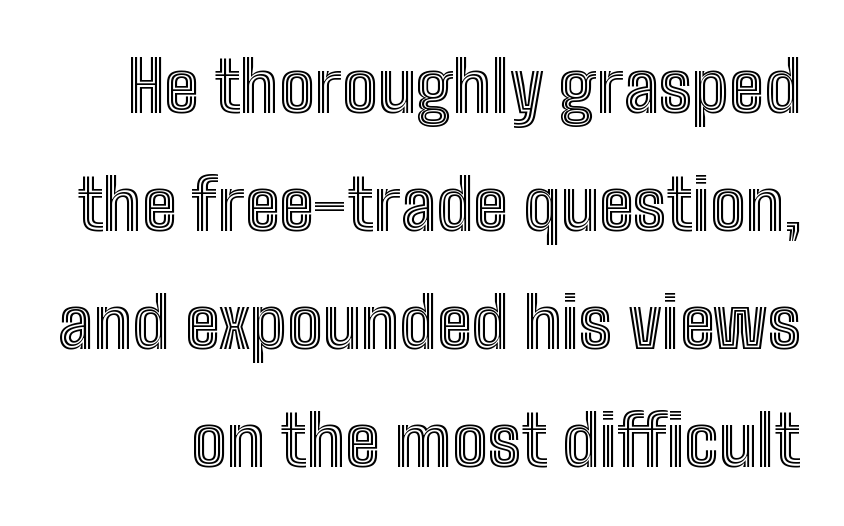
Q: Is the text italic (slanted)? A: No, it is upright.
Q: Is the text underlined? A: No.
Q: Is the spacing between letters normal or unusually wide? A: Normal.
Q: Is the spacing between lines tight, normal or loose? A: Normal.
Q: Width (condensed, normal, or wide)? A: Condensed.
Q: x-height? A: Medium.
Q: Monospaced? A: No.
